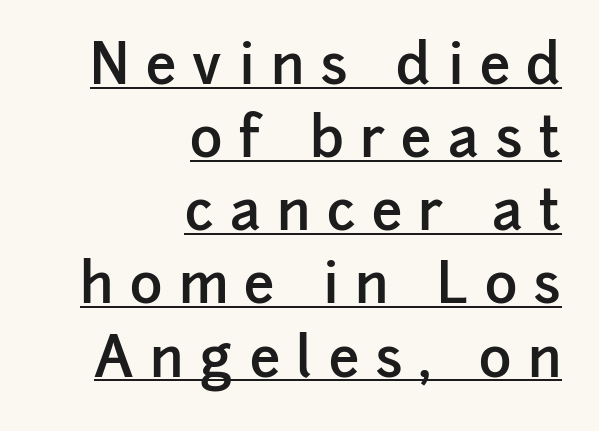
The image shows 55 px semibold sans-serif type, upright; set right-aligned, normal line spacing (1.33x), unusually wide letter spacing (+0.3 em), underlined; low stroke contrast and a medium x-height.
